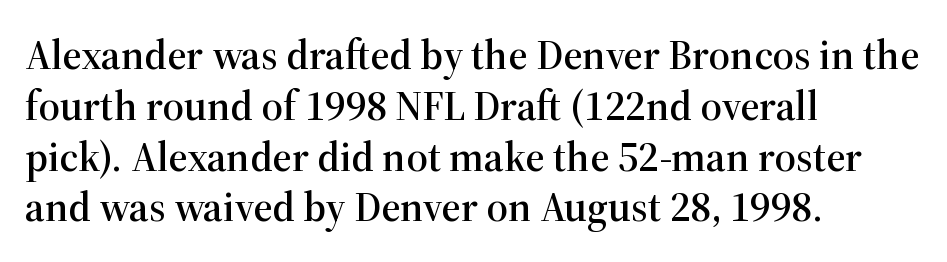
{"serif": "yes", "italic": "no", "width": "normal", "stroke_contrast": "high", "x_height": "medium", "monospaced": "no", "underline": "no", "align": "left", "line_spacing_ratio": 1.21, "letter_spacing": "normal", "letter_spacing_em": 0.0, "glyph_px": 42}
